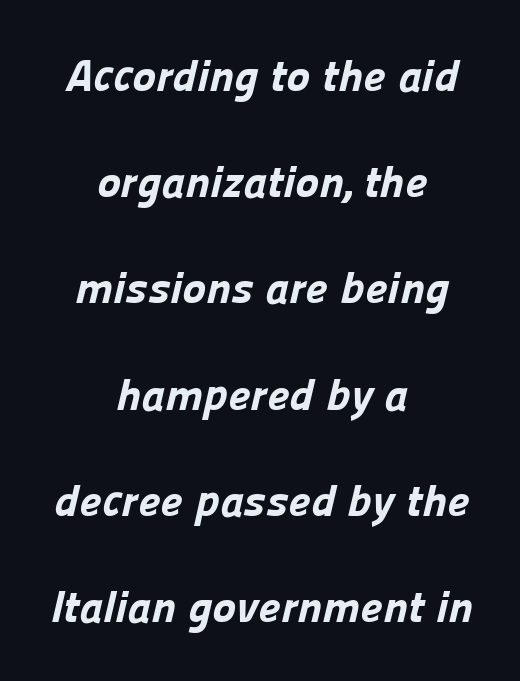
Q: Is the text bold? A: Yes.
Q: Is the typeface a serif or a sans-serif typeface? A: Sans-serif.
Q: Is the text underlined? A: No.
Q: How is the paragraph aligned? A: Centered.
Q: Is the spacing between letters normal or unusually wide? A: Normal.
Q: Is the spacing between lines tight, normal or loose? A: Loose.
Q: Width (condensed, normal, or wide)? A: Normal.
Q: Stroke contrast? A: Low.
Q: x-height? A: Medium.
Q: Monospaced? A: No.
